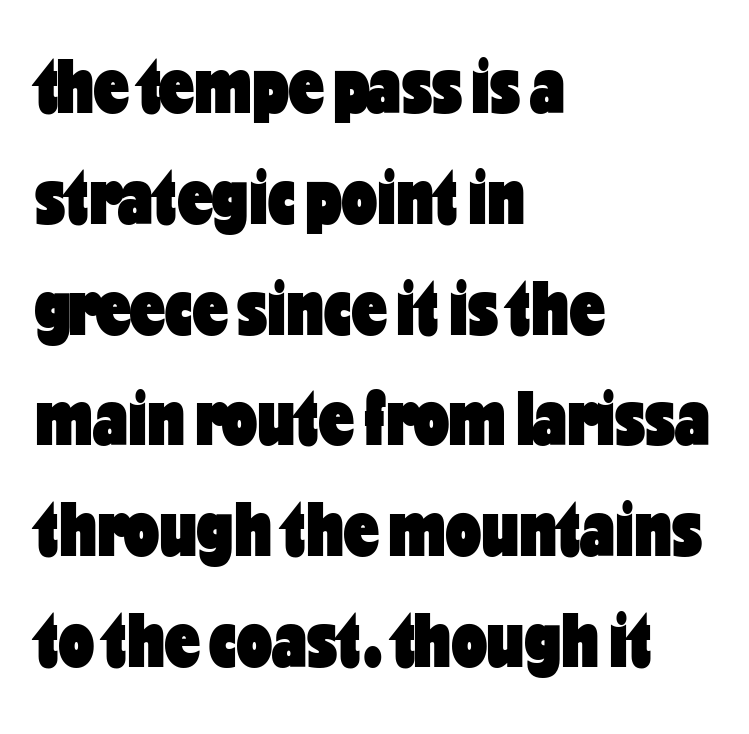
{"serif": "no", "italic": "no", "bold": "yes", "weight": "heavy", "width": "condensed", "stroke_contrast": "low", "x_height": "medium", "monospaced": "no", "underline": "no", "align": "left", "line_spacing": "normal", "line_spacing_ratio": 1.42, "letter_spacing": "normal", "letter_spacing_em": 0.0, "glyph_px": 78}
